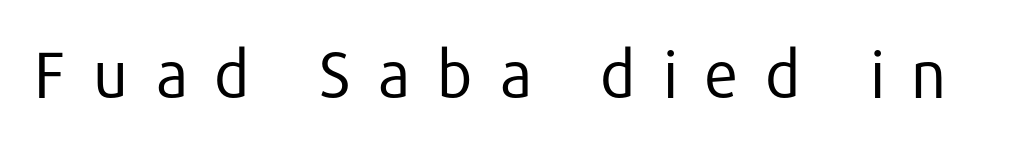
Stroke mass is kept to a normal reading level or below. The passage shown is not underscored anywhere. Posture: straight, roman, zero tilt. Here the designer chose a conventional face with non-uniform glyph widths. Nope, no serifs anywhere on these letters. The gaps between neighbouring characters are conspicuously large.
